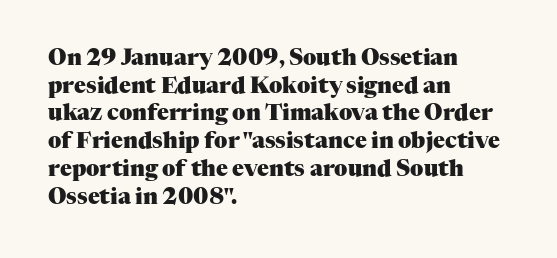
These words are printed bold, with thick strokes throughout. The string is rendered with underlining switched off. What's the leading like? Ordinary, nothing unusual. Tracking value appears to be zero — textbook default spacing. This rendering uses left alignment, leaving the right contour irregular. Every stem runs plumb, perpendicular to the baseline.
